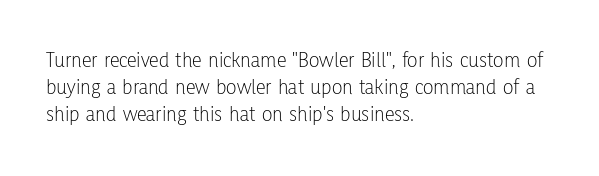
{"italic": "no", "bold": "no", "underline": "no", "align": "left", "line_spacing_ratio": 1.22, "letter_spacing": "normal", "letter_spacing_em": 0.0, "glyph_px": 22}
